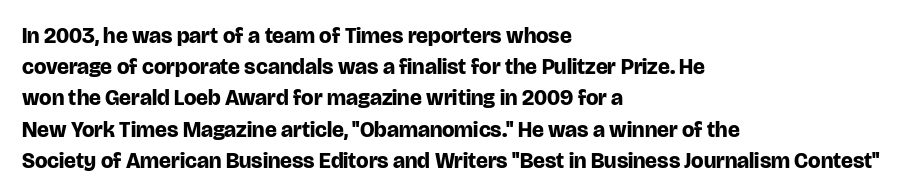
{"italic": "no", "bold": "yes", "underline": "no", "align": "left", "line_spacing": "normal", "line_spacing_ratio": 1.42, "letter_spacing": "normal", "letter_spacing_em": 0.0, "glyph_px": 22}
